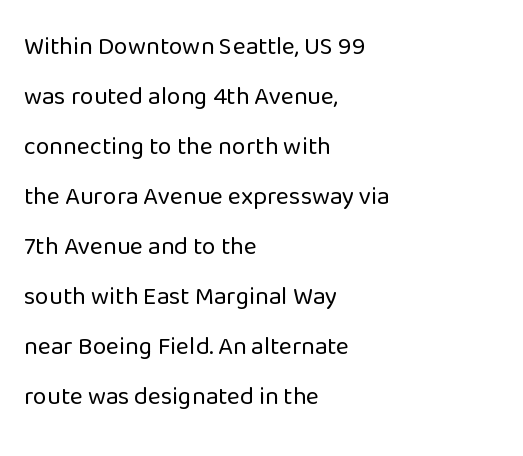
If you drew a ruler down the left edge, every line would touch it. The font is comparable to plain body text, perhaps lighter. The words here are not underlined. A typesetter would mark this as roman, not italic. Loosely led — the rows are spread out.
